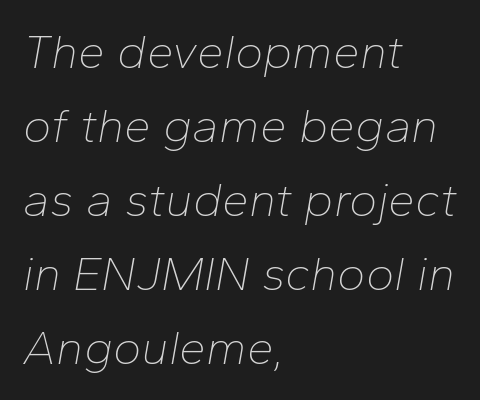
The image shows 48 px thin type, italic (leaning right); set left-aligned, normal line spacing (1.54x), normal letter spacing, not underlined; low stroke contrast and a medium x-height.
